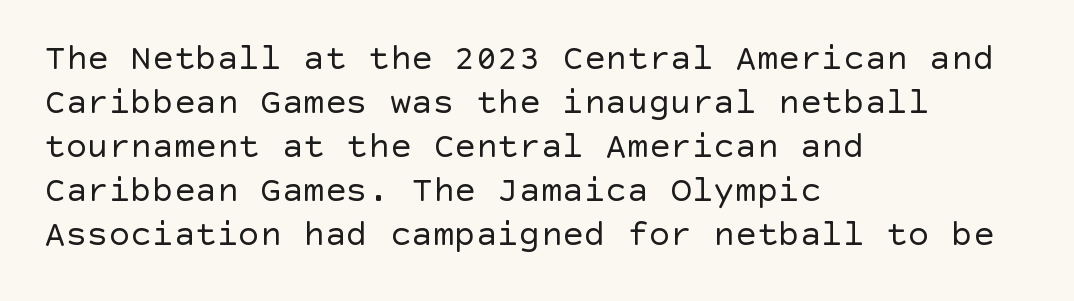
Q: Is the text bold? A: No.
Q: Is the text italic (slanted)? A: No, it is upright.
Q: Is the typeface a serif or a sans-serif typeface? A: Sans-serif.
Q: Is the text underlined? A: No.
Q: How is the paragraph aligned? A: Left-aligned.
Q: Is the spacing between letters normal or unusually wide? A: Normal.
Q: Width (condensed, normal, or wide)? A: Normal.
Q: x-height? A: Large.
